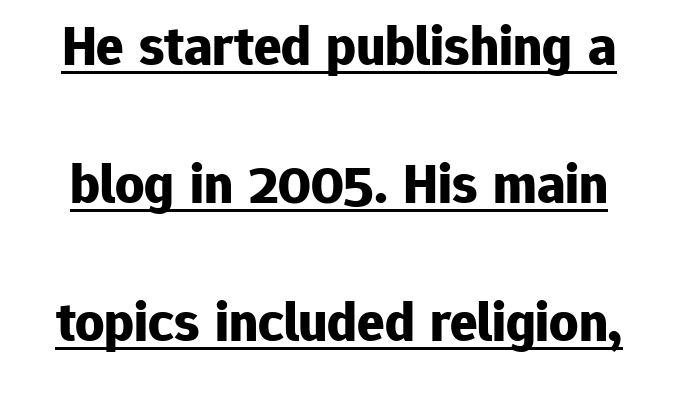
Q: Is the text bold? A: Yes.
Q: Is the text italic (slanted)? A: No, it is upright.
Q: Is the typeface a serif or a sans-serif typeface? A: Sans-serif.
Q: Is the text underlined? A: Yes.
Q: Is the spacing between letters normal or unusually wide? A: Normal.
Q: Is the spacing between lines tight, normal or loose? A: Loose.
Q: Width (condensed, normal, or wide)? A: Normal.
Q: Stroke contrast? A: Low.
Q: x-height? A: Medium.
Q: Monospaced? A: No.
